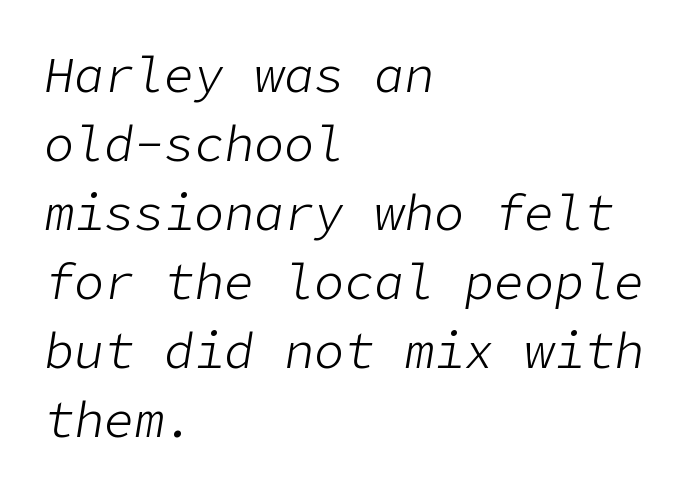
The image shows 50 px light type, italic (leaning right); set left-aligned, normal line spacing (1.38x), normal letter spacing, not underlined; low stroke contrast and a medium x-height.
